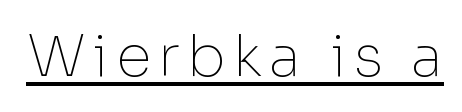
These lines are composed in type without serifs. The font's upright variant was chosen for this text. Underlined type. A typesetter would call this proportional, since set widths differ per character. The characters are drawn with everyday or finer stroke widths.
